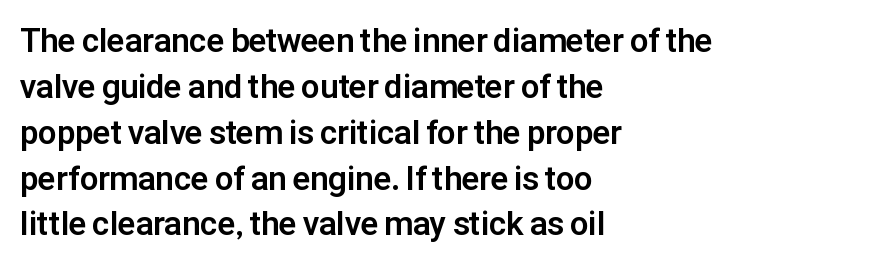
{"serif": "no", "italic": "no", "bold": "yes", "weight": "bold", "width": "normal", "stroke_contrast": "low", "x_height": "medium", "monospaced": "no", "underline": "no", "align": "left", "line_spacing": "normal", "line_spacing_ratio": 1.39, "letter_spacing": "normal", "letter_spacing_em": 0.0, "glyph_px": 33}
